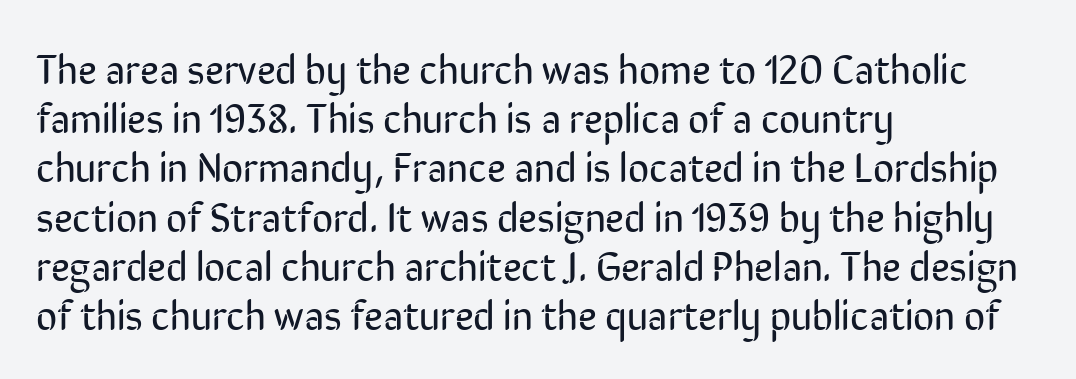
Q: Is the text bold? A: No.
Q: Is the text italic (slanted)? A: No, it is upright.
Q: Is the typeface a serif or a sans-serif typeface? A: Sans-serif.
Q: Is the text underlined? A: No.
Q: How is the paragraph aligned? A: Left-aligned.
Q: Is the spacing between letters normal or unusually wide? A: Normal.
Q: Width (condensed, normal, or wide)? A: Condensed.
Q: Stroke contrast? A: Low.
Q: x-height? A: Medium.
Q: Monospaced? A: No.
